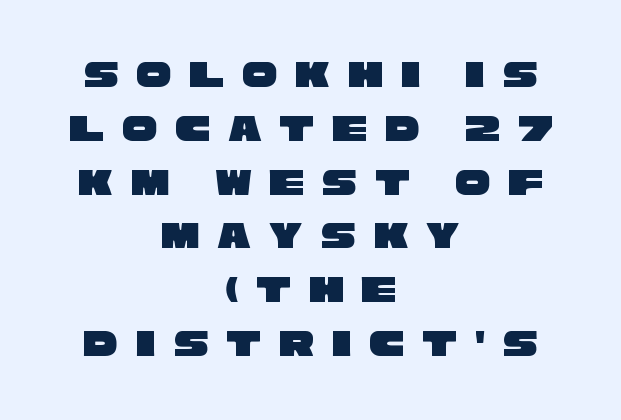
Q: Is the typeface a serif or a sans-serif typeface? A: Sans-serif.
Q: Is the text underlined? A: No.
Q: How is the paragraph aligned? A: Centered.
Q: Is the spacing between letters normal or unusually wide? A: Unusually wide.
Q: Is the spacing between lines tight, normal or loose? A: Normal.
Q: Width (condensed, normal, or wide)? A: Wide.
Q: Stroke contrast? A: Low.
Q: x-height? A: Large.
Q: Monospaced? A: No.
